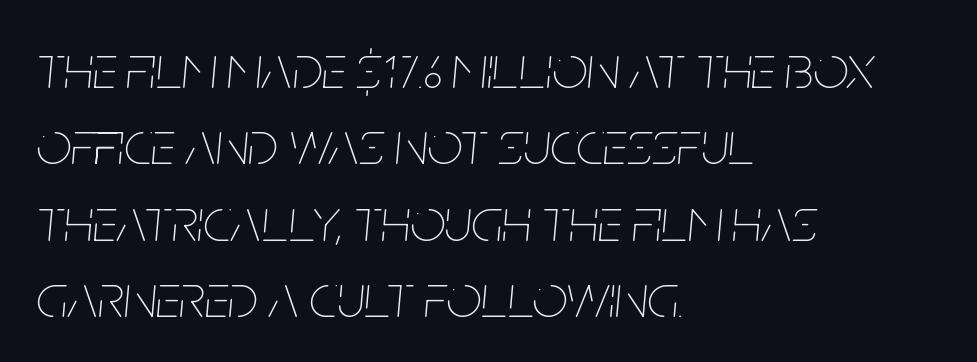
Q: Is the text bold? A: No.
Q: Is the text italic (slanted)? A: Yes, it leans right by about 5 degrees.
Q: Is the text underlined? A: No.
Q: How is the paragraph aligned? A: Left-aligned.
Q: Is the spacing between letters normal or unusually wide? A: Normal.
Q: Width (condensed, normal, or wide)? A: Condensed.
Q: Stroke contrast? A: Low.
Q: x-height? A: Large.
Q: Monospaced? A: No.
